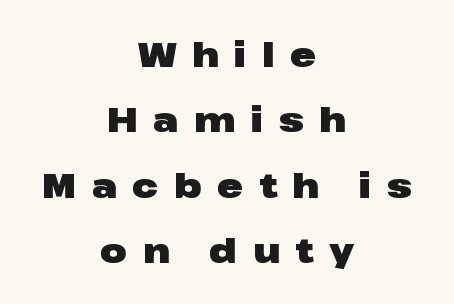
A typesetter would mark this as roman, not italic. How are the letters spaced? Widely, with obvious added tracking. This sample uses a sans-serif face. The lines are quadded center. The words here are not underlined.
